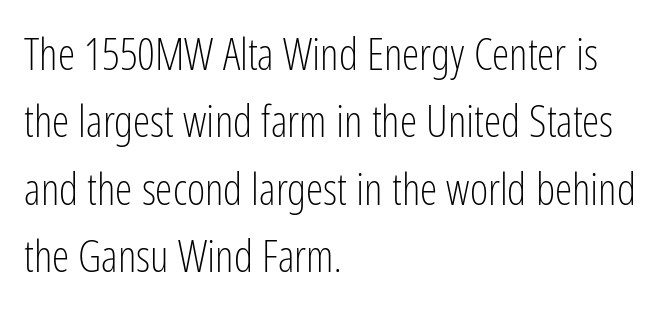
The image shows 44 px light, condensed sans-serif type, upright; set left-aligned, normal line spacing (1.53x), normal letter spacing, not underlined; low stroke contrast and a medium x-height.
